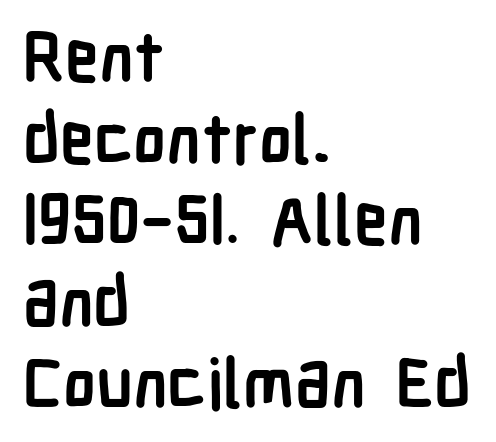
The image shows 68 px semibold, condensed sans-serif type, upright; set left-aligned, line spacing 1.2x, normal letter spacing, not underlined; low stroke contrast and a medium x-height.
